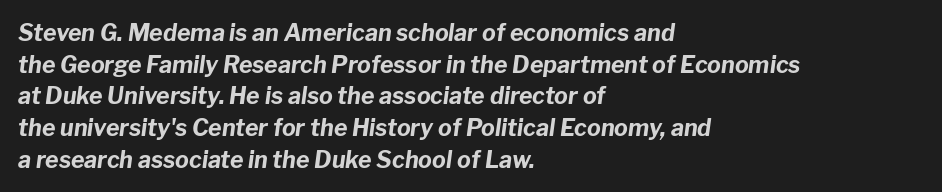
Q: Is the text bold? A: Yes.
Q: Is the text italic (slanted)? A: Yes, it leans right by about 8 degrees.
Q: Is the text underlined? A: No.
Q: How is the paragraph aligned? A: Left-aligned.
Q: Is the spacing between letters normal or unusually wide? A: Normal.
Q: Is the spacing between lines tight, normal or loose? A: Normal.
